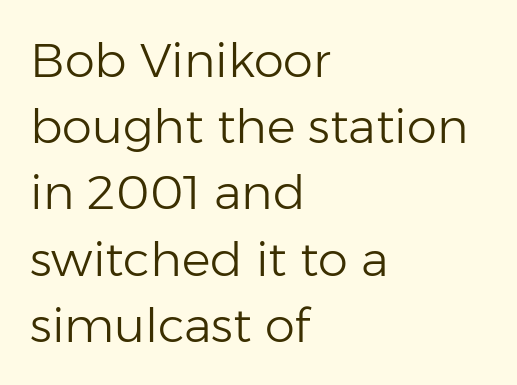
The strokes are not fattened; the text isn't bold. Unlike italic type, these characters show no tilt at all. These lines stack with their left ends in a neat column. Letterform terminals end flat and unadorned throughout the passage. Spacing verdict: proportional, widths tailored to each character.
